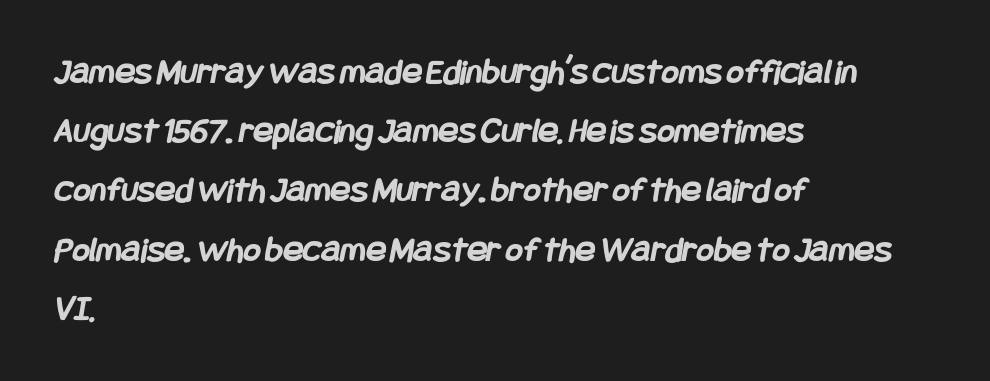
The image shows 37 px semibold, condensed sans-serif type; set left-aligned, normal line spacing (1.6x), normal letter spacing, not underlined; low stroke contrast and a large x-height.
